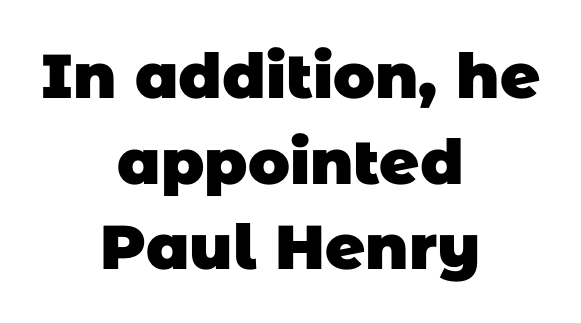
{"serif": "no", "bold": "yes", "weight": "heavy", "width": "normal", "stroke_contrast": "low", "x_height": "large", "monospaced": "no", "underline": "no", "align": "center", "line_spacing": "normal", "line_spacing_ratio": 1.38, "letter_spacing": "normal", "letter_spacing_em": 0.0, "glyph_px": 62}
